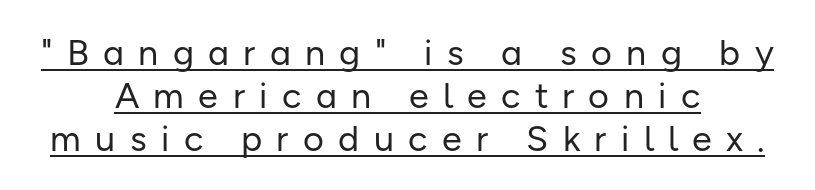
Q: Is the text bold? A: No.
Q: Is the text italic (slanted)? A: No, it is upright.
Q: Is the typeface a serif or a sans-serif typeface? A: Sans-serif.
Q: Is the text underlined? A: Yes.
Q: How is the paragraph aligned? A: Centered.
Q: Is the spacing between letters normal or unusually wide? A: Unusually wide.
Q: Width (condensed, normal, or wide)? A: Normal.
Q: Stroke contrast? A: Low.
Q: x-height? A: Medium.
Q: Monospaced? A: No.
